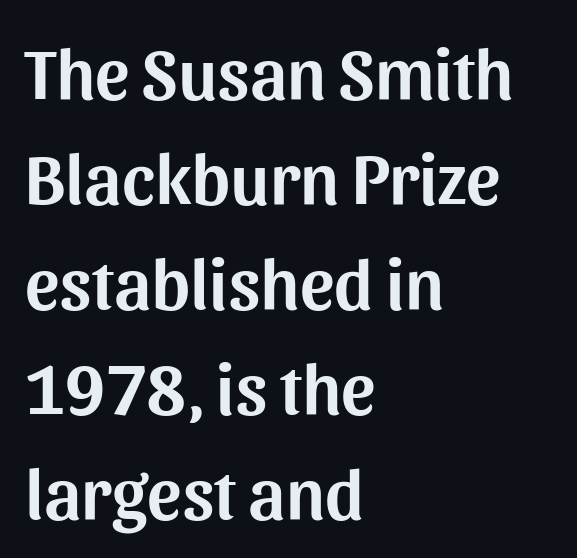
Glyph-to-glyph distance matches everyday printed text. The block of text has a typical density, with ordinary space between rows. The string is rendered with underlining switched off. The typesetter chose a ragged-right arrangement here.
